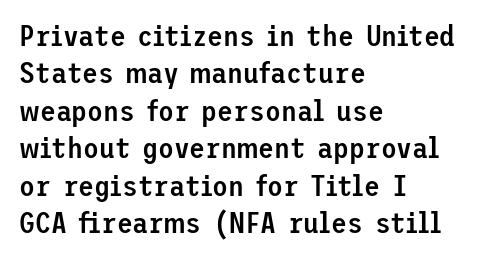
Q: Is the text bold? A: Semi-bold.
Q: Is the text italic (slanted)? A: No, it is upright.
Q: Is the typeface a serif or a sans-serif typeface? A: Sans-serif.
Q: Is the text underlined? A: No.
Q: How is the paragraph aligned? A: Left-aligned.
Q: Is the spacing between letters normal or unusually wide? A: Normal.
Q: Is the spacing between lines tight, normal or loose? A: Normal.
Q: Width (condensed, normal, or wide)? A: Normal.
Q: Stroke contrast? A: Low.
Q: x-height? A: Medium.
